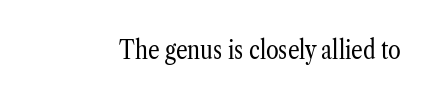
{"italic": "no", "bold": "no", "underline": "no", "letter_spacing": "normal", "letter_spacing_em": 0.0, "glyph_px": 26}
